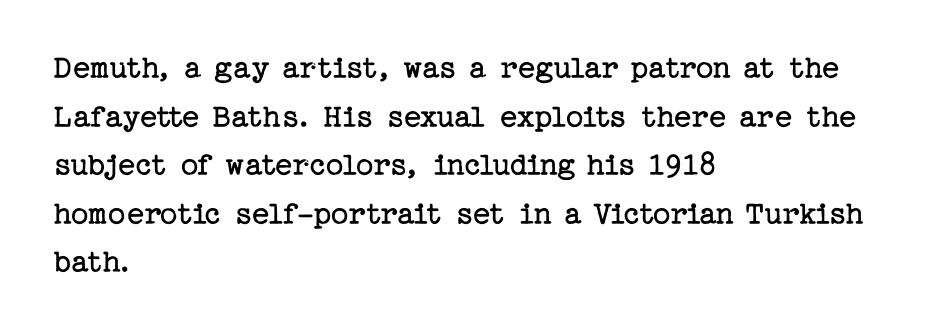
The rendering keeps characters at their native spacing. The block of text has a typical density, with ordinary space between rows. Bare-footed words on every line. Compared with a centered layout, this one pins lines to the left instead. The rendering shows small feet on the letterforms — a serif design. Quick note: not italic, upright.
